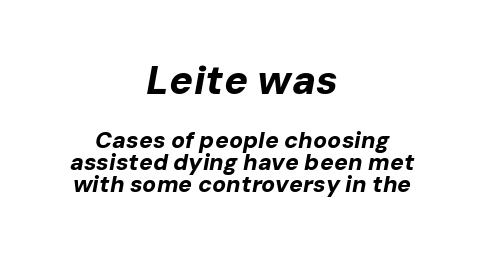
Q: Is the text bold? A: Yes.
Q: Is the text italic (slanted)? A: Yes, it leans right by about 10 degrees.
Q: Is the text underlined? A: No.
Q: How is the paragraph aligned? A: Centered.
Q: Is the spacing between letters normal or unusually wide? A: Normal.
Q: Is the spacing between lines tight, normal or loose? A: Tight.
Q: Which block of text is set in a larger size, the first (top) or the second (bottom)? A: The first (top) one.
Q: Width (condensed, normal, or wide)? A: Normal.
Q: Stroke contrast? A: Low.
Q: x-height? A: Medium.
Q: Monospaced? A: No.
